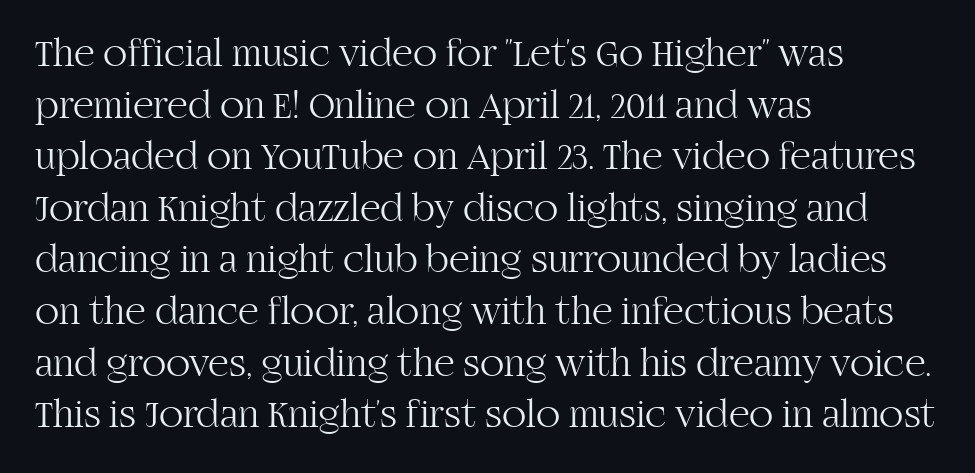
{"serif": "yes", "italic": "no", "bold": "no", "weight": "light", "width": "normal", "stroke_contrast": "high", "x_height": "large", "monospaced": "no", "underline": "no", "align": "left", "line_spacing": "normal", "line_spacing_ratio": 1.29, "letter_spacing": "normal", "letter_spacing_em": 0.0, "glyph_px": 40}
